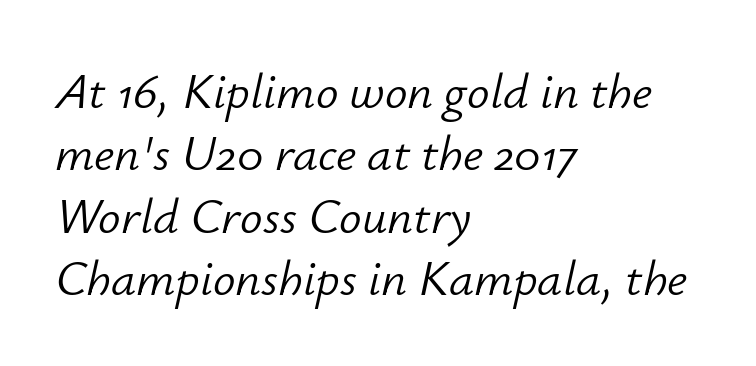
Q: Is the text bold? A: No.
Q: Is the text italic (slanted)? A: Yes, it leans right by about 12 degrees.
Q: Is the text underlined? A: No.
Q: How is the paragraph aligned? A: Left-aligned.
Q: Is the spacing between letters normal or unusually wide? A: Normal.
Q: Is the spacing between lines tight, normal or loose? A: Normal.
Q: Width (condensed, normal, or wide)? A: Normal.
Q: Stroke contrast? A: Low.
Q: x-height? A: Small.
Q: Monospaced? A: No.
